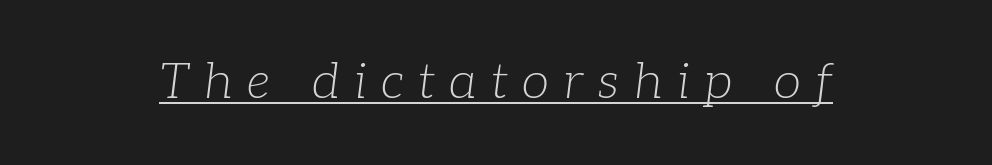
The image shows 50 px light serif type, italic (leaning right); set unusually wide letter spacing (+0.29 em), underlined; low stroke contrast and a medium x-height.
